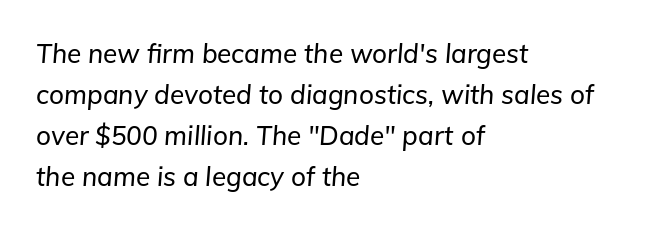
{"italic": "yes", "lean": "right", "slant_degrees": 5, "underline": "no", "align": "left", "line_spacing": "normal", "line_spacing_ratio": 1.58, "letter_spacing": "normal", "letter_spacing_em": 0.0, "glyph_px": 26}
